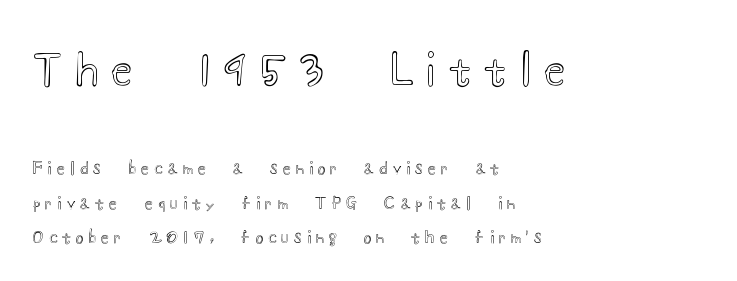
Q: Is the text italic (slanted)? A: No, it is upright.
Q: Is the text underlined? A: No.
Q: How is the paragraph aligned? A: Left-aligned.
Q: Is the spacing between letters normal or unusually wide? A: Unusually wide.
Q: Is the spacing between lines tight, normal or loose? A: Loose.
Q: Which block of text is set in a larger size, the first (top) or the second (bottom)? A: The first (top) one.
Q: Width (condensed, normal, or wide)? A: Wide.
Q: x-height? A: Small.
Q: Monospaced? A: No.
